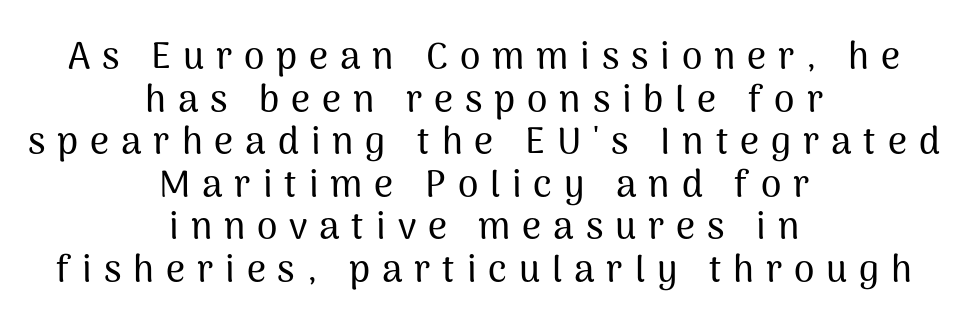
Q: Is the text italic (slanted)? A: No, it is upright.
Q: Is the typeface a serif or a sans-serif typeface? A: Sans-serif.
Q: Is the text underlined? A: No.
Q: How is the paragraph aligned? A: Centered.
Q: Is the spacing between letters normal or unusually wide? A: Unusually wide.
Q: Is the spacing between lines tight, normal or loose? A: Tight.
Q: Width (condensed, normal, or wide)? A: Normal.
Q: Stroke contrast? A: Medium.
Q: x-height? A: Medium.
Q: Monospaced? A: No.
